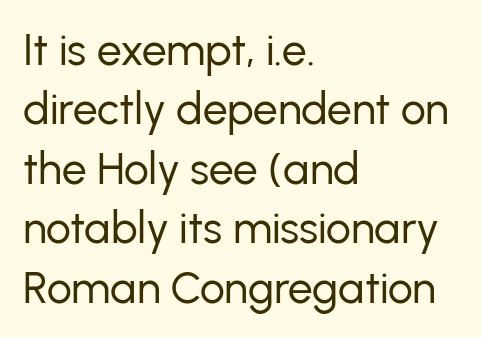
Q: Is the text bold? A: No.
Q: Is the text italic (slanted)? A: No, it is upright.
Q: Is the typeface a serif or a sans-serif typeface? A: Sans-serif.
Q: Is the text underlined? A: No.
Q: How is the paragraph aligned? A: Left-aligned.
Q: Is the spacing between letters normal or unusually wide? A: Normal.
Q: Is the spacing between lines tight, normal or loose? A: Normal.
Q: Width (condensed, normal, or wide)? A: Normal.
Q: Stroke contrast? A: Low.
Q: x-height? A: Medium.
Q: Monospaced? A: No.
